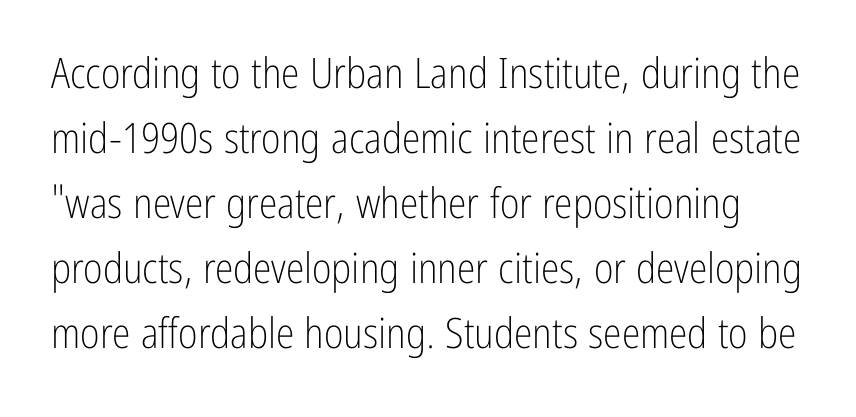
This rendering features lettering with no underline. The passage shown is typeset with a sans-serif family. Evenly set lines give the paragraph a standard silhouette. The specimen reads as upright at a glance. The horizontal fit of the characters is conventional and even.
